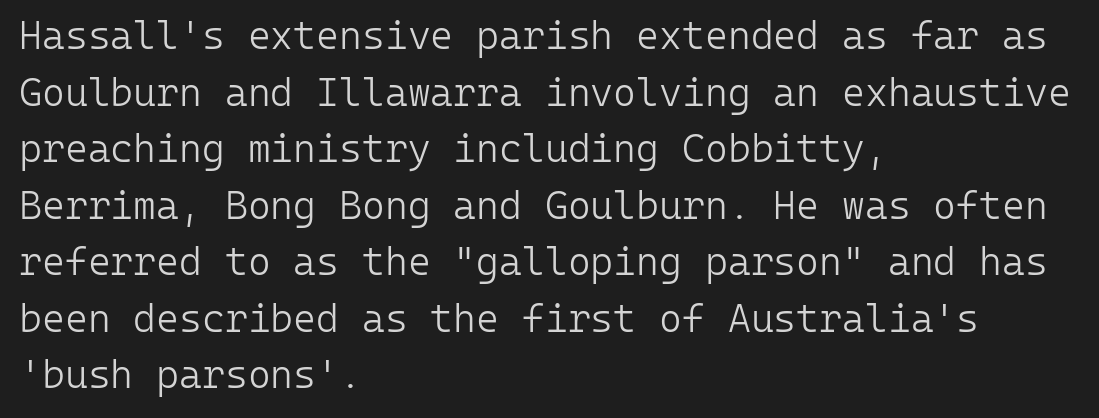
The image shows 39 px light sans-serif type, upright, monospaced; set left-aligned, normal line spacing (1.45x), normal letter spacing, not underlined; low stroke contrast and a medium x-height.
